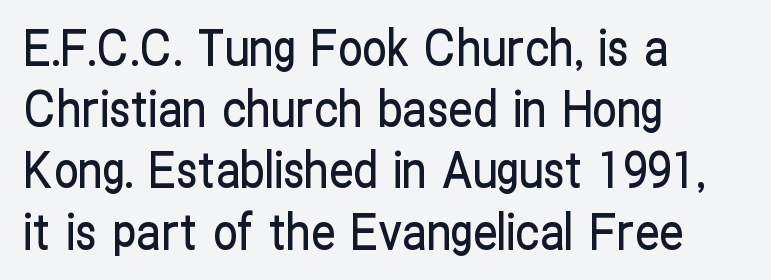
{"serif": "no", "italic": "no", "width": "condensed", "stroke_contrast": "low", "x_height": "medium", "monospaced": "no", "underline": "no", "align": "left", "line_spacing": "normal", "line_spacing_ratio": 1.25, "letter_spacing": "normal", "letter_spacing_em": 0.0, "glyph_px": 49}
